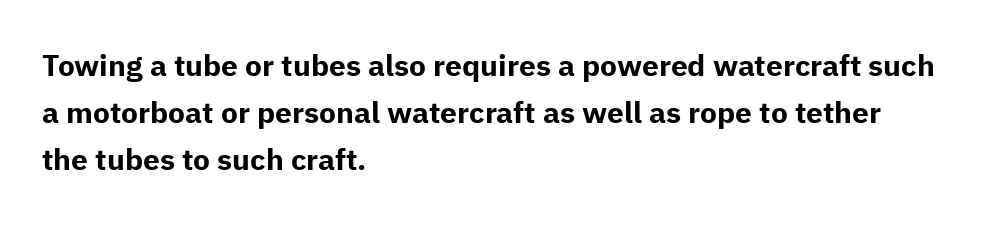
Q: Is the text bold? A: Yes.
Q: Is the text italic (slanted)? A: No, it is upright.
Q: Is the typeface a serif or a sans-serif typeface? A: Sans-serif.
Q: Is the text underlined? A: No.
Q: How is the paragraph aligned? A: Left-aligned.
Q: Is the spacing between letters normal or unusually wide? A: Normal.
Q: Is the spacing between lines tight, normal or loose? A: Normal.
Q: Width (condensed, normal, or wide)? A: Normal.
Q: Stroke contrast? A: Low.
Q: x-height? A: Medium.
Q: Monospaced? A: No.
